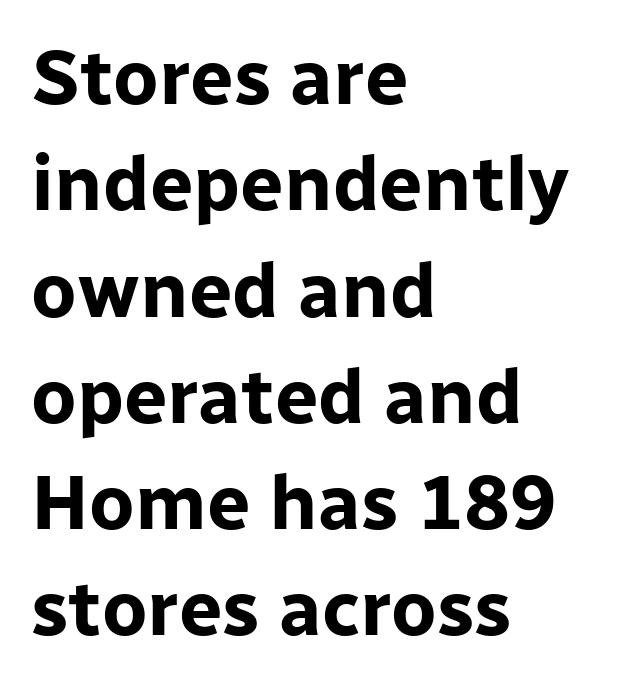
Q: Is the text bold? A: Yes.
Q: Is the text italic (slanted)? A: No, it is upright.
Q: Is the typeface a serif or a sans-serif typeface? A: Sans-serif.
Q: Is the text underlined? A: No.
Q: How is the paragraph aligned? A: Left-aligned.
Q: Is the spacing between letters normal or unusually wide? A: Normal.
Q: Is the spacing between lines tight, normal or loose? A: Normal.
Q: Width (condensed, normal, or wide)? A: Normal.
Q: Stroke contrast? A: Low.
Q: x-height? A: Medium.
Q: Monospaced? A: No.
